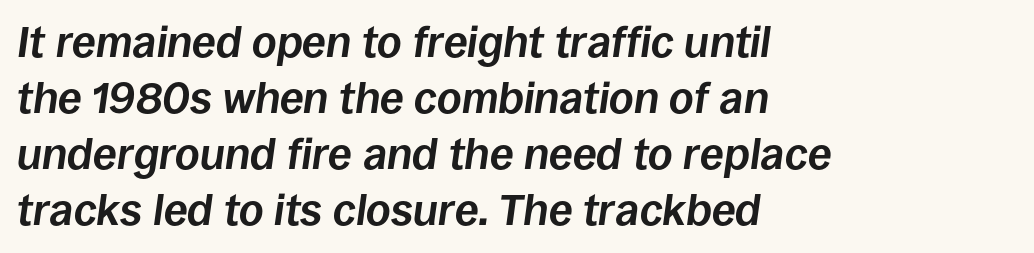
Q: Is the text bold? A: Yes.
Q: Is the text italic (slanted)? A: Yes, it leans right by about 8 degrees.
Q: Is the text underlined? A: No.
Q: How is the paragraph aligned? A: Left-aligned.
Q: Is the spacing between letters normal or unusually wide? A: Normal.
Q: Is the spacing between lines tight, normal or loose? A: Normal.
Q: Width (condensed, normal, or wide)? A: Normal.
Q: Stroke contrast? A: Low.
Q: x-height? A: Large.
Q: Monospaced? A: No.
